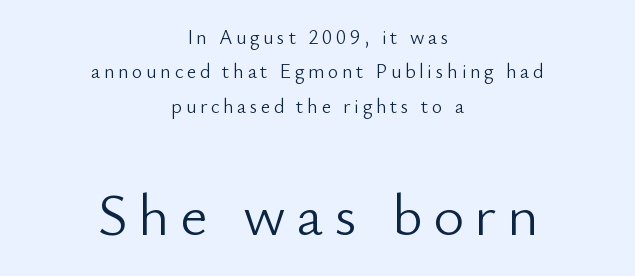
Q: Is the text bold? A: No.
Q: Is the text italic (slanted)? A: No, it is upright.
Q: Is the typeface a serif or a sans-serif typeface? A: Sans-serif.
Q: Is the text underlined? A: No.
Q: How is the paragraph aligned? A: Centered.
Q: Which block of text is set in a larger size, the first (top) or the second (bottom)? A: The second (bottom) one.
Q: Width (condensed, normal, or wide)? A: Normal.
Q: Stroke contrast? A: Low.
Q: x-height? A: Small.
Q: Monospaced? A: No.
